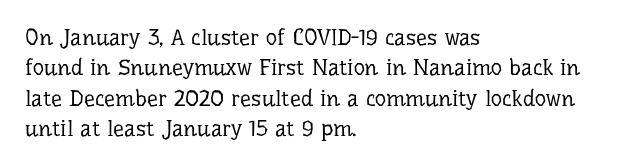
The image shows 22 px text type, upright; set left-aligned, normal line spacing (1.38x), normal letter spacing, not underlined.
